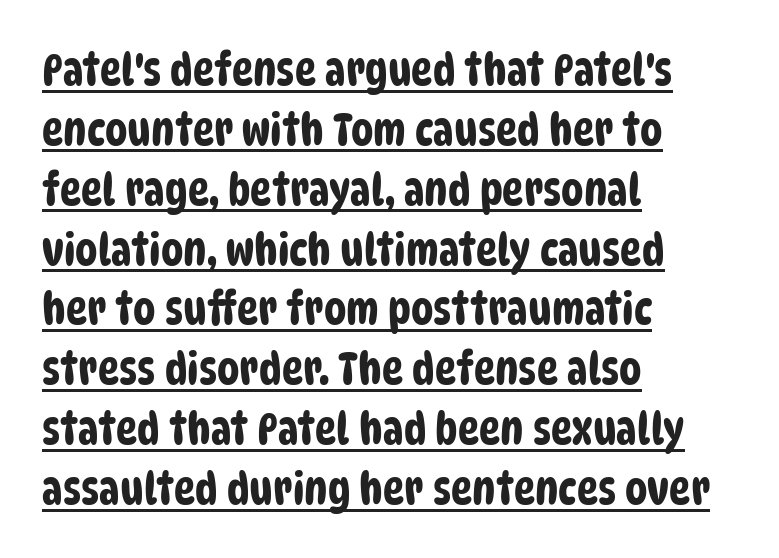
Q: Is the typeface a serif or a sans-serif typeface? A: Sans-serif.
Q: Is the text underlined? A: Yes.
Q: How is the paragraph aligned? A: Left-aligned.
Q: Is the spacing between letters normal or unusually wide? A: Normal.
Q: Is the spacing between lines tight, normal or loose? A: Normal.
Q: Width (condensed, normal, or wide)? A: Condensed.
Q: Stroke contrast? A: Low.
Q: x-height? A: Large.
Q: Monospaced? A: No.
